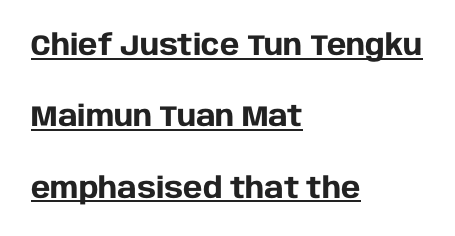
The image shows 29 px heavy sans-serif type, upright; set left-aligned, loose line spacing (2.46x), normal letter spacing, underlined; low stroke contrast and a large x-height.
